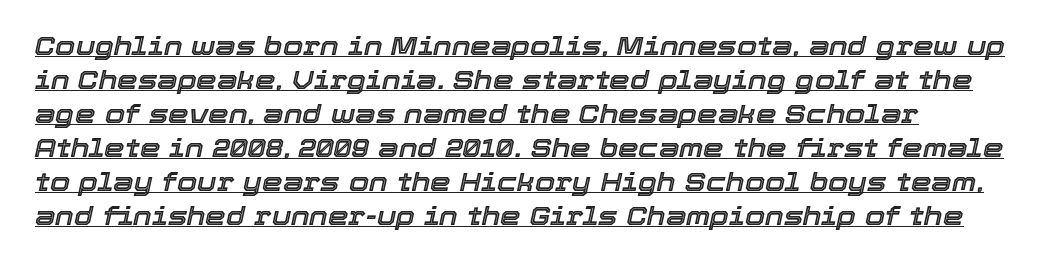
Q: Is the text italic (slanted)? A: Yes, it leans right by about 12 degrees.
Q: Is the text underlined? A: Yes.
Q: How is the paragraph aligned? A: Left-aligned.
Q: Is the spacing between letters normal or unusually wide? A: Normal.
Q: Is the spacing between lines tight, normal or loose? A: Normal.
